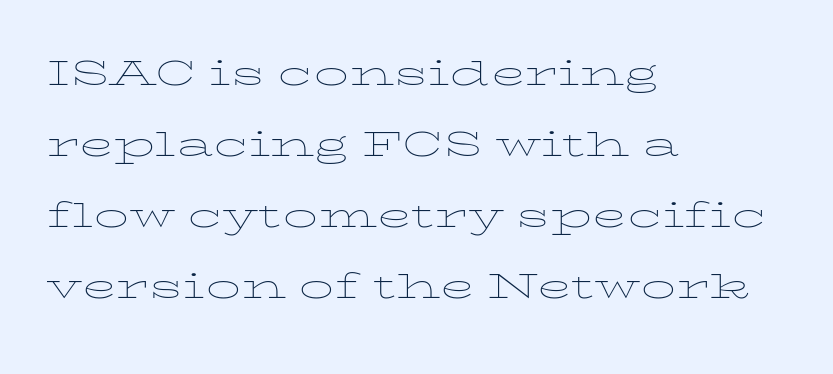
{"italic": "no", "bold": "no", "weight": "thin", "width": "wide", "stroke_contrast": "low", "x_height": "medium", "monospaced": "no", "underline": "no", "align": "left", "line_spacing": "normal", "line_spacing_ratio": 1.54, "letter_spacing": "normal", "letter_spacing_em": 0.0, "glyph_px": 46}
